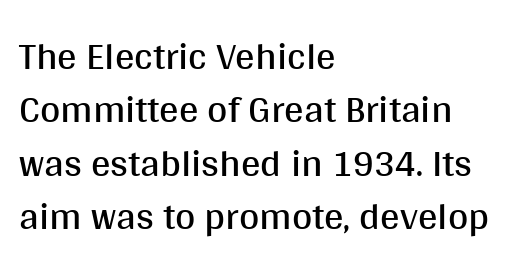
The characters display no serif detailing; their extremities are plain. In CSS terms this would be text-align: left. The area under the type is left untouched. The rendering uses natural spacing where letterforms have individual widths.
